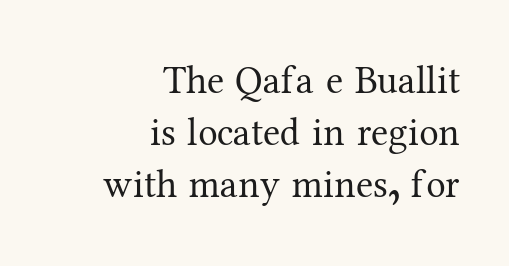
Quick note: not italic, upright. Line ends are locked; line starts wander. Letterform terminals end in serifs throughout the passage. Each new line begins a customary step beneath the previous one.
